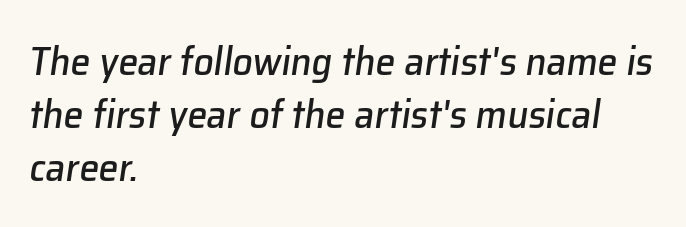
The image shows 40 px text type, italic (leaning right); set left-aligned, normal line spacing (1.33x), normal letter spacing, not underlined; low stroke contrast and a medium x-height.
